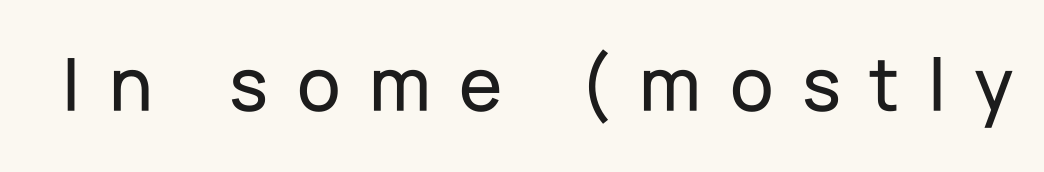
{"serif": "no", "italic": "no", "width": "normal", "stroke_contrast": "low", "x_height": "medium", "monospaced": "no", "underline": "no", "letter_spacing": "wide", "letter_spacing_em": 0.36, "glyph_px": 79}
